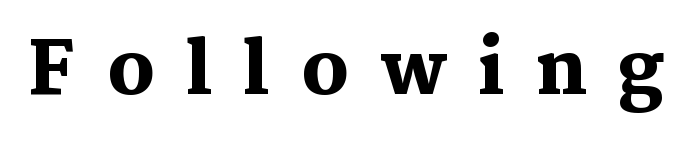
{"serif": "yes", "italic": "no", "bold": "yes", "weight": "heavy", "width": "normal", "stroke_contrast": "medium", "x_height": "medium", "monospaced": "no", "underline": "no", "letter_spacing": "wide", "letter_spacing_em": 0.43, "glyph_px": 73}
